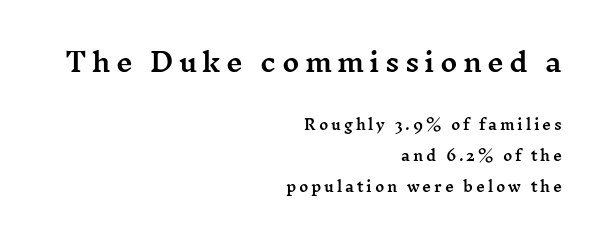
{"italic": "no", "underline": "no", "align": "right", "line_spacing": "loose", "line_spacing_ratio": 2.22, "letter_spacing": "wide", "letter_spacing_em": 0.2, "larger_block": "first", "size_ratio": 1.86, "glyph_px": 26}
